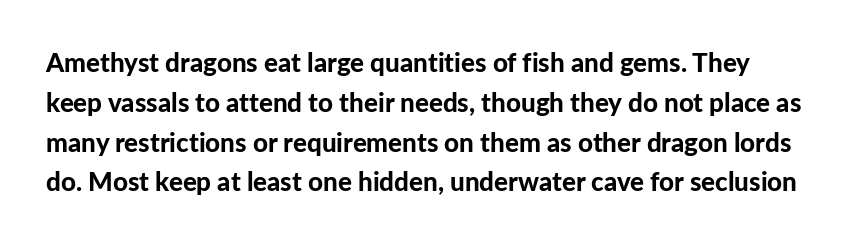
The image shows 26 px bold type, upright; set normal line spacing (1.53x), normal letter spacing, not underlined.
